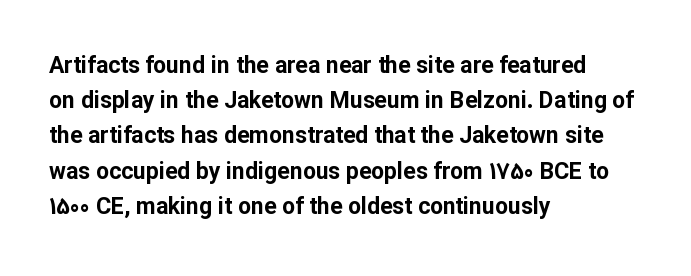
Q: Is the text bold? A: Yes.
Q: Is the text italic (slanted)? A: No, it is upright.
Q: Is the text underlined? A: No.
Q: How is the paragraph aligned? A: Left-aligned.
Q: Is the spacing between letters normal or unusually wide? A: Normal.
Q: Is the spacing between lines tight, normal or loose? A: Normal.
